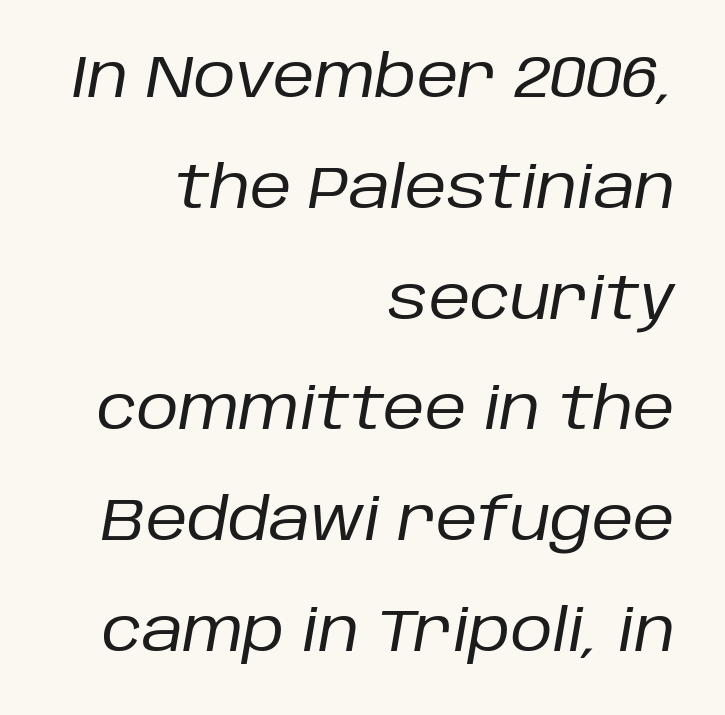
Q: Is the text bold? A: No.
Q: Is the text italic (slanted)? A: Yes, it leans right by about 10 degrees.
Q: Is the text underlined? A: No.
Q: How is the paragraph aligned? A: Right-aligned.
Q: Is the spacing between letters normal or unusually wide? A: Normal.
Q: Is the spacing between lines tight, normal or loose? A: Loose.
Q: Width (condensed, normal, or wide)? A: Normal.
Q: Stroke contrast? A: Low.
Q: x-height? A: Large.
Q: Monospaced? A: No.
